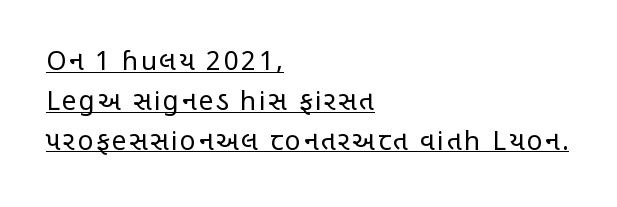
{"italic": "no", "bold": "no", "underline": "yes", "align": "left", "line_spacing": "normal", "line_spacing_ratio": 1.53, "glyph_px": 26}
